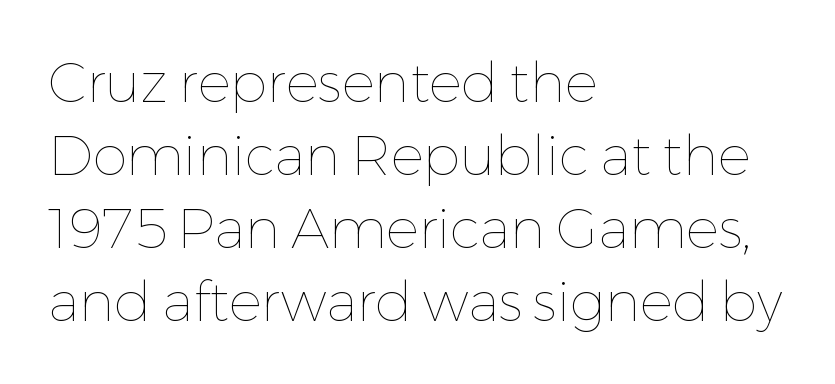
{"italic": "no", "bold": "no", "weight": "thin", "width": "normal", "stroke_contrast": "low", "x_height": "medium", "monospaced": "no", "underline": "no", "align": "left", "line_spacing": "normal", "line_spacing_ratio": 1.33, "letter_spacing": "normal", "letter_spacing_em": 0.0, "glyph_px": 55}
